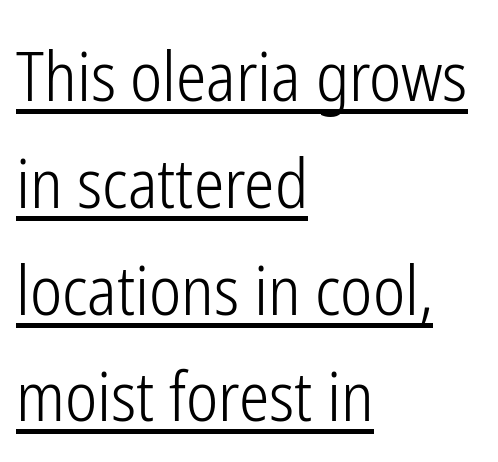
These lines keep a tight, regular rhythm from letter to letter. The letters advance in unequal steps, a hallmark of proportional type. The rag falls on the right side of this text block. The rendering shows plain stroke endings on the letterforms — a sans-serif design. Think standard paragraph weight, or any step lighter than that.
